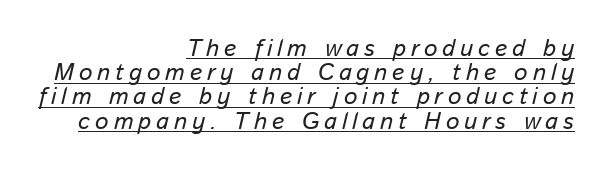
The image shows 24 px text type, italic (leaning right); set right-aligned, tight line spacing (1.01x), unusually wide letter spacing (+0.2 em), underlined.
